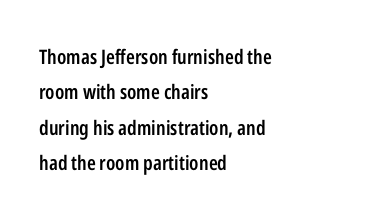
Q: Is the text bold? A: Semi-bold.
Q: Is the text italic (slanted)? A: No, it is upright.
Q: Is the text underlined? A: No.
Q: How is the paragraph aligned? A: Left-aligned.
Q: Is the spacing between letters normal or unusually wide? A: Normal.
